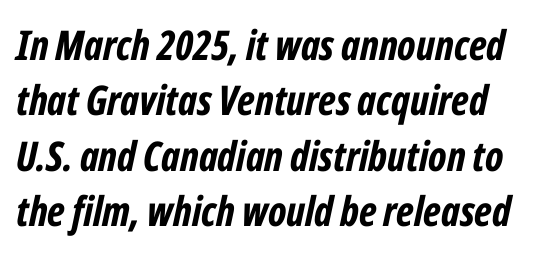
The image shows 41 px bold, condensed type, italic (leaning right); set left-aligned, normal line spacing (1.35x), normal letter spacing, not underlined; low stroke contrast and a medium x-height.
